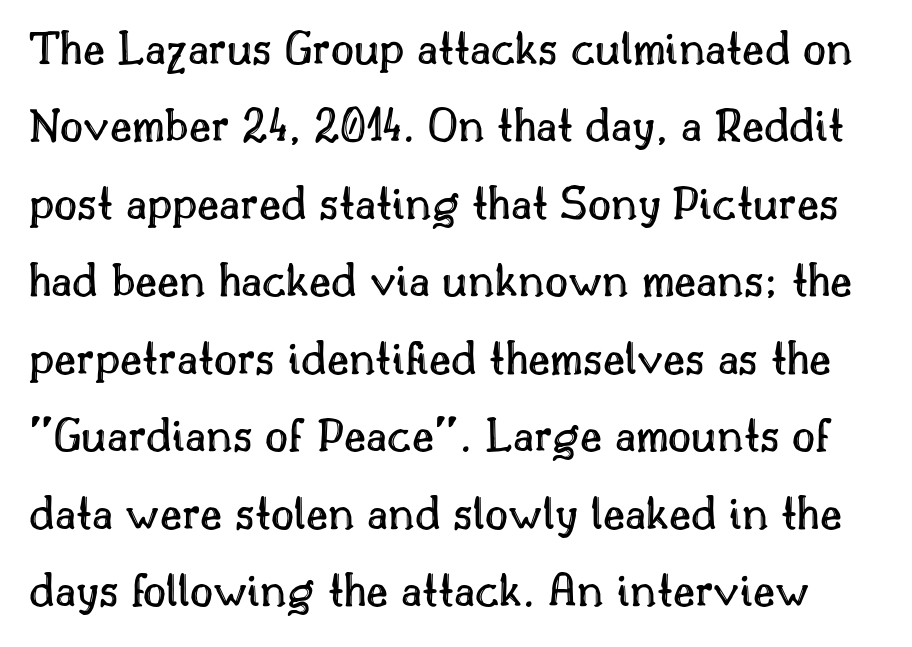
You could not count columns in this text — the font is proportionally spaced. Summary of vertical rhythm: regular, with standard interline spacing. A typesetter would call this zero additional tracking. It's the straight-up-and-down kind of type.
